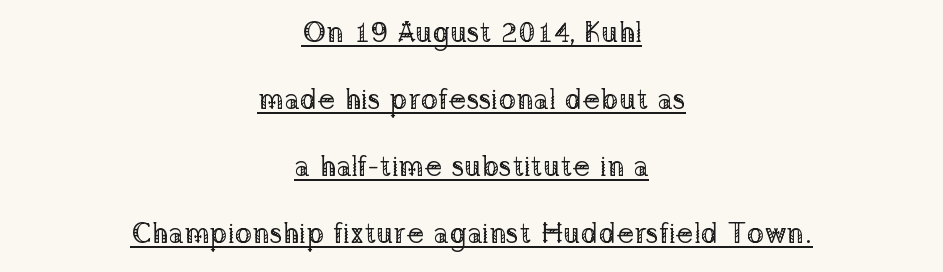
{"serif": "yes", "italic": "no", "bold": "no", "weight": "regular", "width": "normal", "stroke_contrast": "low", "x_height": "medium", "monospaced": "no", "underline": "yes", "align": "center", "line_spacing": "loose", "line_spacing_ratio": 2.31, "letter_spacing": "normal", "letter_spacing_em": 0.0, "glyph_px": 29}
